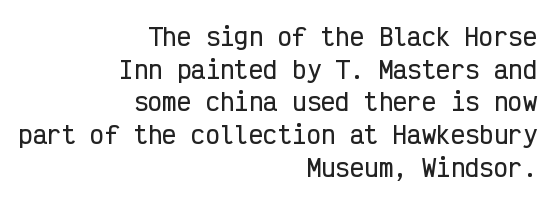
The image shows 24 px text type, upright; set right-aligned, normal line spacing (1.36x), normal letter spacing, not underlined.
